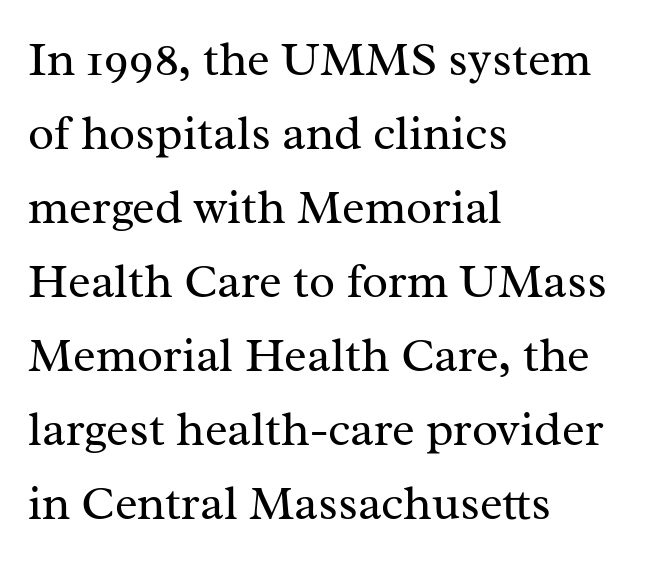
{"serif": "yes", "italic": "no", "bold": "no", "weight": "regular", "width": "normal", "stroke_contrast": "medium", "x_height": "medium", "monospaced": "no", "underline": "no", "align": "left", "line_spacing": "normal", "line_spacing_ratio": 1.54, "letter_spacing": "normal", "letter_spacing_em": 0.0, "glyph_px": 48}
